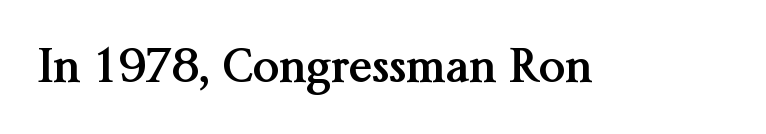
The image shows 47 px semibold serif type, upright; set normal letter spacing, not underlined; medium stroke contrast and a medium x-height.
